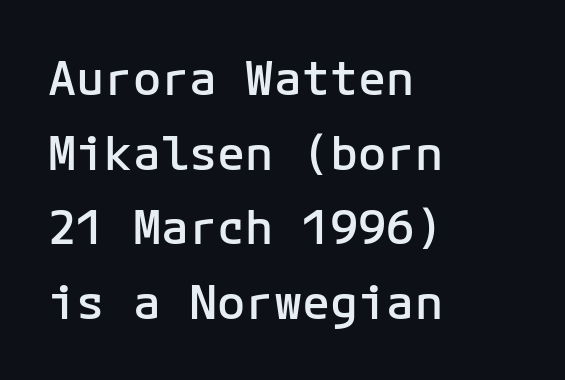
The image shows 47 px semibold sans-serif type, upright; set left-aligned, normal line spacing (1.59x), normal letter spacing, not underlined; low stroke contrast and a medium x-height.
